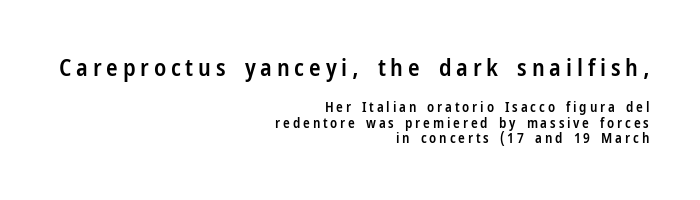
Q: Is the text bold? A: Semi-bold.
Q: Is the text italic (slanted)? A: No, it is upright.
Q: Is the text underlined? A: No.
Q: How is the paragraph aligned? A: Right-aligned.
Q: Is the spacing between letters normal or unusually wide? A: Unusually wide.
Q: Is the spacing between lines tight, normal or loose? A: Tight.
Q: Which block of text is set in a larger size, the first (top) or the second (bottom)? A: The first (top) one.
